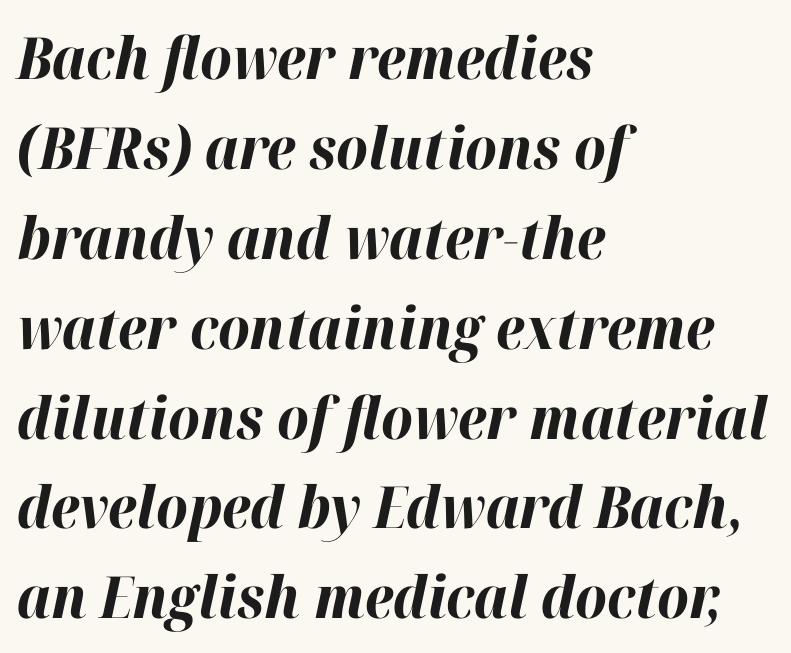
The glyphs have the mass of a bold cut. The font's italic variant was chosen for this text. Alignment: flush left. Baseline-to-baseline distance is the conventional proportion of letter height.
